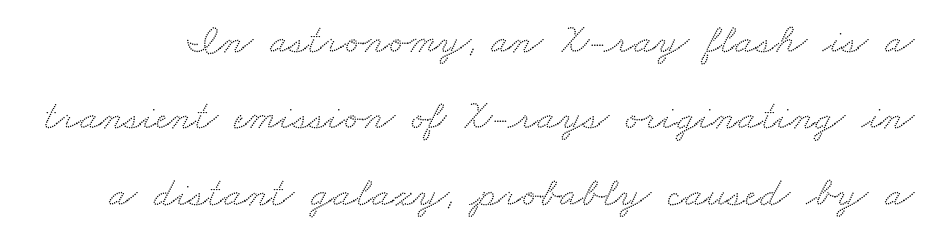
The image shows 42 px wide serif type; set line spacing 1.82x, normal letter spacing, not underlined; medium stroke contrast and a small x-height.
